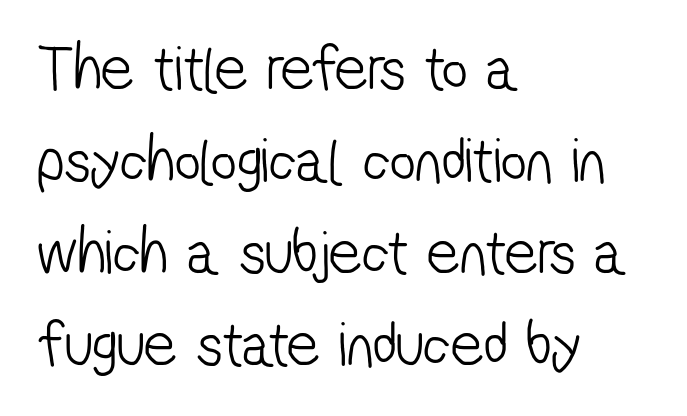
The image shows 64 px light, condensed sans-serif type; set left-aligned, normal line spacing (1.44x), normal letter spacing, not underlined; low stroke contrast and a medium x-height.
